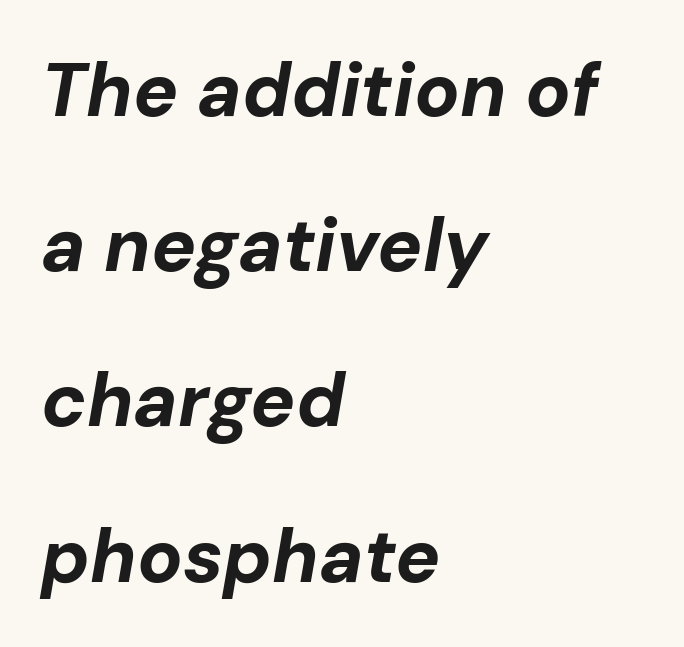
Caption: bold face, heavy strokes. The paragraph has a hard left edge and a soft right edge. Leading: increased. The face used here has a pronounced slope to its letters. Tracking value appears to be zero — textbook default spacing.
